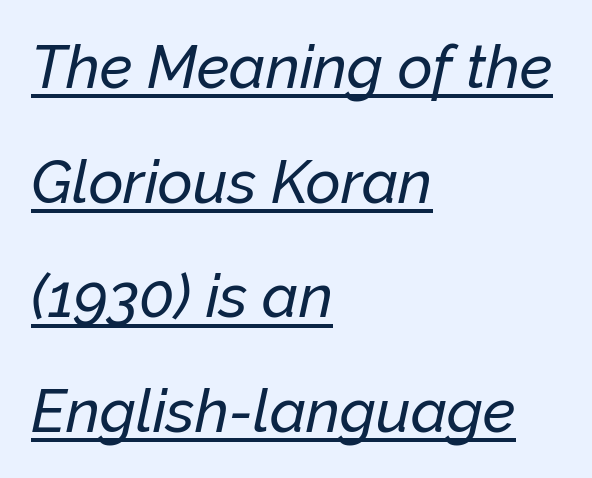
One glance says open: line gaps are wider than usual. Think of a printed novel: that variable character pitch is what you see here. Typeset ragged right — the left edge is the straight one. Does extra space separate the letters? No, they use regular spacing.
